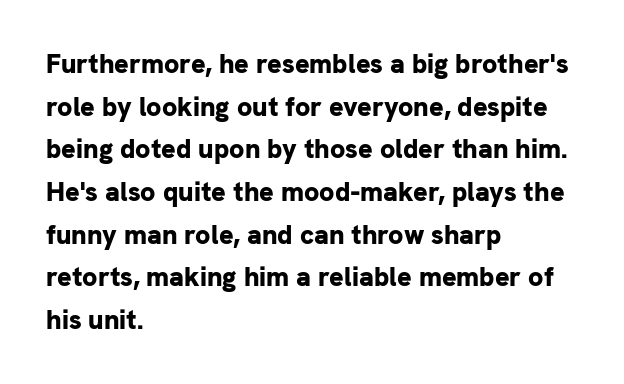
Typesetter's note: full bold, strokes at maximum text heaviness. Compared with typical paragraphs, the rows here are spaced about the same. Layout note: lines flush left. The passage shown is not underscored anywhere.
